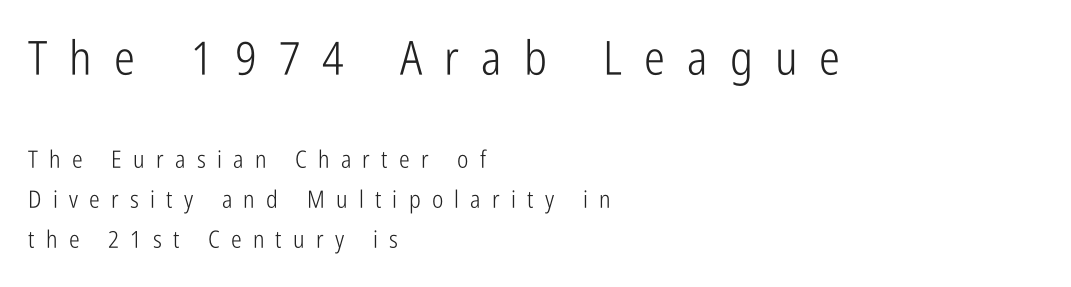
Q: Is the text bold? A: No.
Q: Is the text italic (slanted)? A: No, it is upright.
Q: Is the typeface a serif or a sans-serif typeface? A: Sans-serif.
Q: Is the text underlined? A: No.
Q: How is the paragraph aligned? A: Left-aligned.
Q: Is the spacing between letters normal or unusually wide? A: Unusually wide.
Q: Is the spacing between lines tight, normal or loose? A: Normal.
Q: Which block of text is set in a larger size, the first (top) or the second (bottom)? A: The first (top) one.
Q: Width (condensed, normal, or wide)? A: Condensed.
Q: Stroke contrast? A: Low.
Q: x-height? A: Medium.
Q: Monospaced? A: No.
